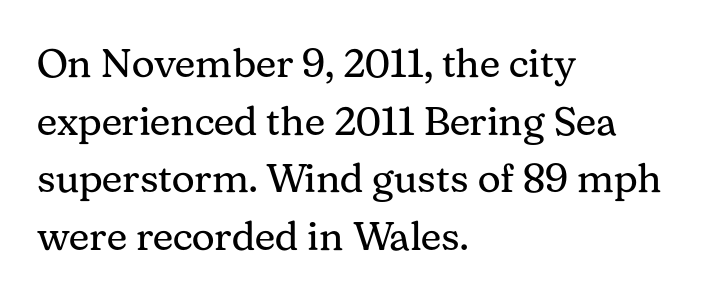
The font family rendered here belongs to the serif group. The rendering anchors every line to the left-hand side. Whoever set this chose a conventional vertical rhythm. Each letter keeps its own natural width here, so spacing adapts to shape.
